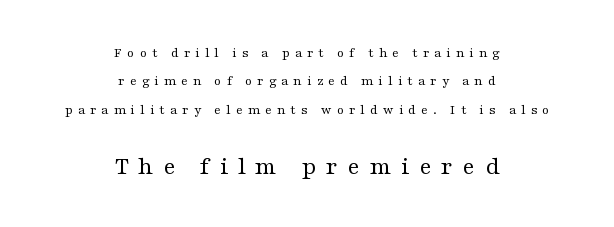
Posture: vertical. Characters follow at a spacing far wider than the type designer built in. The font sits on the lighter half of the weight spectrum, regular included. The foot of each line stays bare and open. The typesetter chose a symmetrical, centered arrangement here. Does the leading feel generous? Absolutely, it's lavish.
